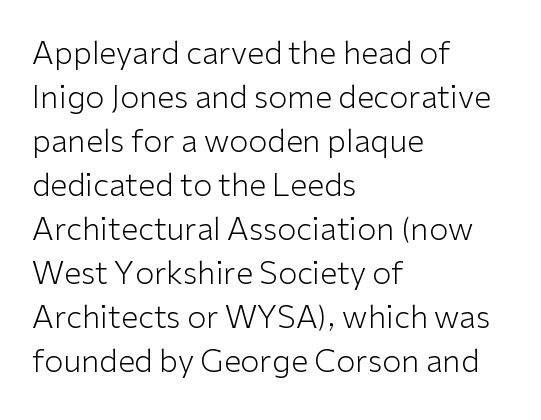
{"serif": "no", "italic": "no", "bold": "no", "weight": "light", "width": "normal", "stroke_contrast": "low", "x_height": "medium", "monospaced": "no", "underline": "no", "align": "left", "line_spacing": "normal", "line_spacing_ratio": 1.42, "letter_spacing": "normal", "letter_spacing_em": 0.0, "glyph_px": 31}
